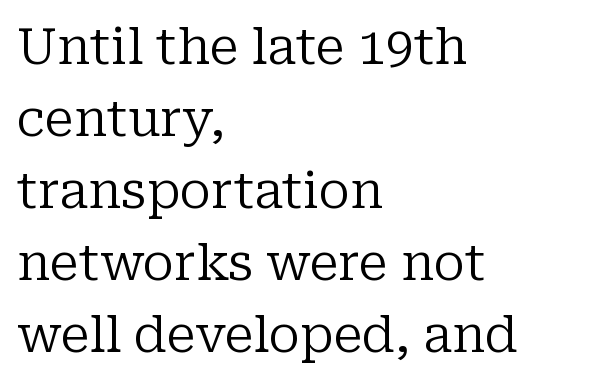
The image shows 50 px regular-weight serif type, upright; set left-aligned, normal line spacing (1.44x), normal letter spacing, not underlined; low stroke contrast and a medium x-height.
